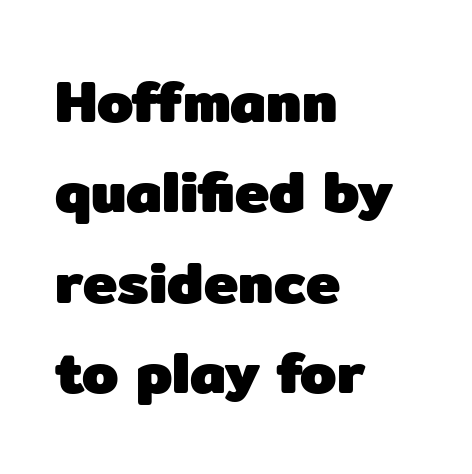
Q: Is the text bold? A: Yes.
Q: Is the text italic (slanted)? A: No, it is upright.
Q: Is the typeface a serif or a sans-serif typeface? A: Sans-serif.
Q: Is the text underlined? A: No.
Q: How is the paragraph aligned? A: Left-aligned.
Q: Is the spacing between letters normal or unusually wide? A: Normal.
Q: Is the spacing between lines tight, normal or loose? A: Normal.
Q: Width (condensed, normal, or wide)? A: Normal.
Q: Stroke contrast? A: Low.
Q: x-height? A: Medium.
Q: Monospaced? A: No.
